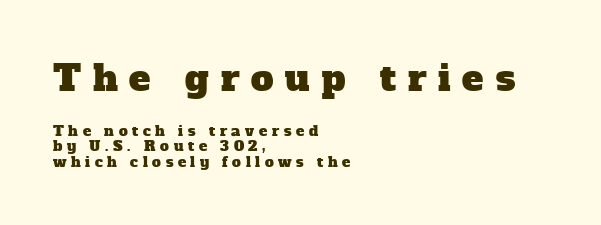
{"serif": "yes", "width": "normal", "stroke_contrast": "low", "x_height": "medium", "monospaced": "no", "underline": "no", "align": "left", "line_spacing": "tight", "line_spacing_ratio": 1.09, "letter_spacing": "wide", "letter_spacing_em": 0.33, "larger_block": "first", "size_ratio": 2.57, "glyph_px": 36}
